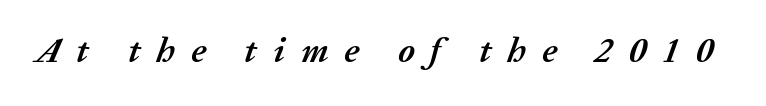
Q: Is the text bold? A: Yes.
Q: Is the text italic (slanted)? A: Yes, it leans right by about 20 degrees.
Q: Is the text underlined? A: No.
Q: Is the spacing between letters normal or unusually wide? A: Unusually wide.
Q: Width (condensed, normal, or wide)? A: Normal.
Q: Stroke contrast? A: Medium.
Q: x-height? A: Medium.
Q: Monospaced? A: No.
